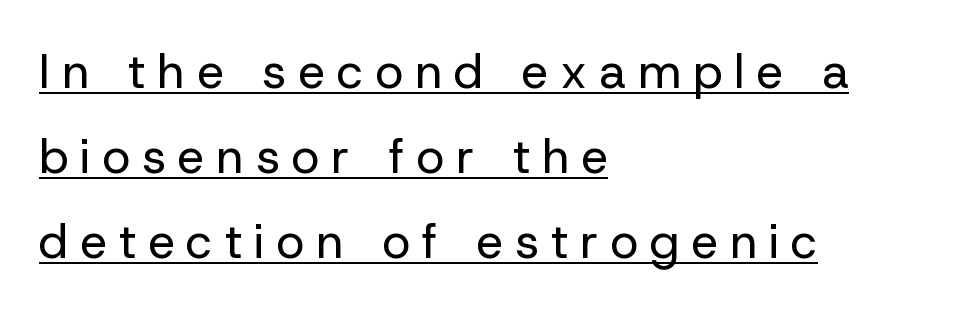
{"serif": "no", "italic": "no", "bold": "no", "weight": "regular", "width": "normal", "stroke_contrast": "low", "x_height": "medium", "monospaced": "no", "underline": "yes", "align": "left", "line_spacing_ratio": 1.77, "letter_spacing": "wide", "letter_spacing_em": 0.25, "glyph_px": 48}
